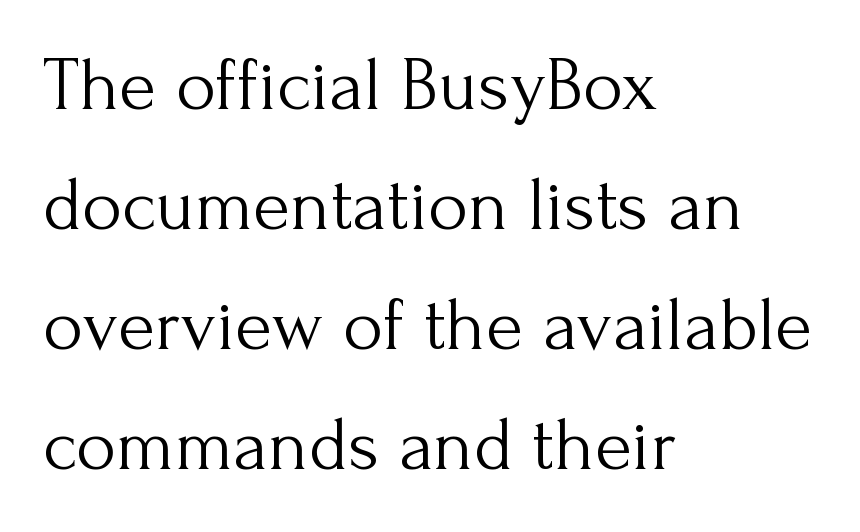
{"serif": "yes", "italic": "no", "bold": "no", "weight": "light", "width": "normal", "stroke_contrast": "medium", "x_height": "small", "monospaced": "no", "underline": "no", "align": "left", "line_spacing": "normal", "line_spacing_ratio": 1.58, "letter_spacing": "normal", "letter_spacing_em": 0.0, "glyph_px": 76}
